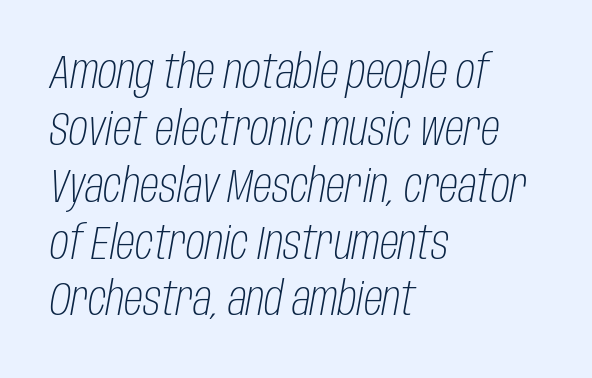
The image shows 47 px light, condensed type, italic (leaning right); set left-aligned, line spacing 1.21x, normal letter spacing, not underlined; low stroke contrast and a large x-height.
